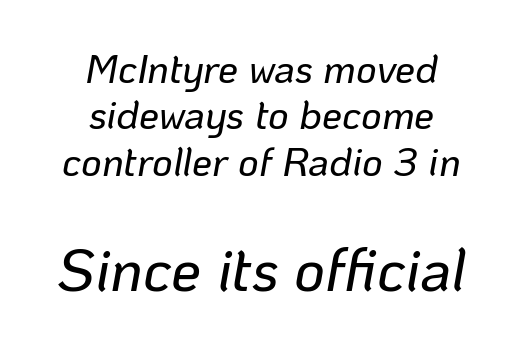
Character widths vary here, with narrow letters taking less room than wide ones. The space beneath each line is pristine and unruled. The rendering applies a slant to the glyphs. Default kerning and tracking; the words read as compact shapes. Visually, the bottom section dominates because its glyphs are scaled up.
